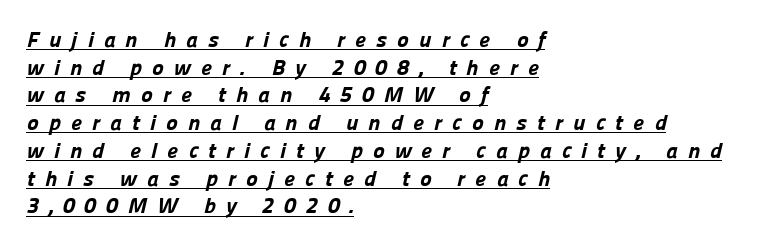
Q: Is the text bold? A: Yes.
Q: Is the text underlined? A: Yes.
Q: How is the paragraph aligned? A: Left-aligned.
Q: Is the spacing between letters normal or unusually wide? A: Unusually wide.
Q: Is the spacing between lines tight, normal or loose? A: Normal.
